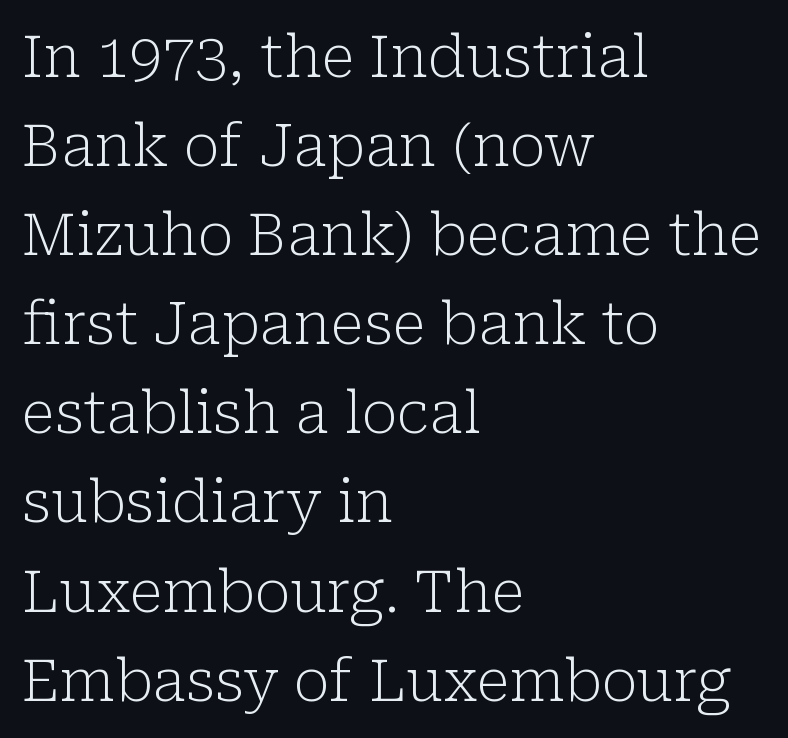
{"serif": "yes", "italic": "no", "bold": "no", "weight": "light", "width": "normal", "stroke_contrast": "low", "x_height": "medium", "monospaced": "no", "underline": "no", "align": "left", "line_spacing": "normal", "line_spacing_ratio": 1.51, "letter_spacing": "normal", "letter_spacing_em": 0.0, "glyph_px": 59}
